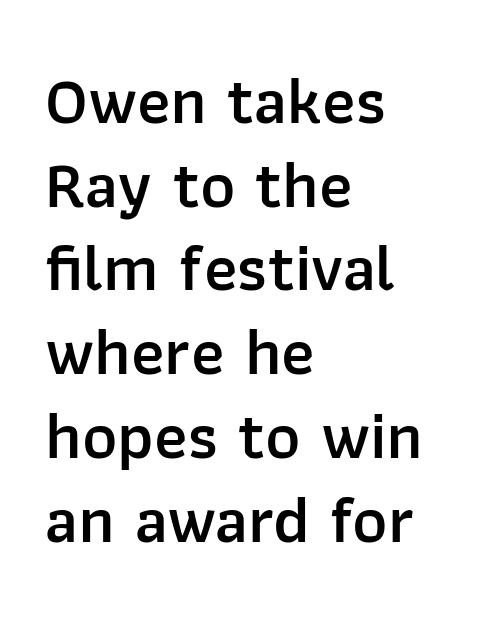
Underline: absent. The compositor pushed each line to the left boundary. Emphasis by weight is partial: semibold. Proportional: the letters do not fall into vertical columns.
